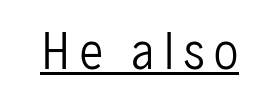
Q: Is the text bold? A: No.
Q: Is the text italic (slanted)? A: No, it is upright.
Q: Is the typeface a serif or a sans-serif typeface? A: Sans-serif.
Q: Is the text underlined? A: Yes.
Q: Is the spacing between letters normal or unusually wide? A: Unusually wide.
Q: Width (condensed, normal, or wide)? A: Condensed.
Q: Stroke contrast? A: Low.
Q: x-height? A: Medium.
Q: Monospaced? A: No.
